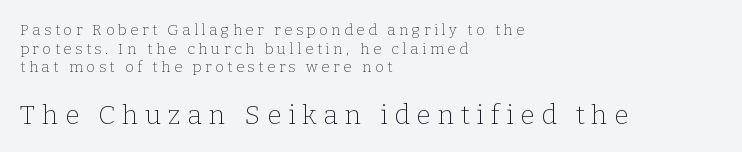
The image shows 27 px text type, upright; set left-aligned, normal line spacing (1.25x), unusually wide letter spacing (+0.24 em), not underlined; the second (bottom) block is 1.8x larger.
